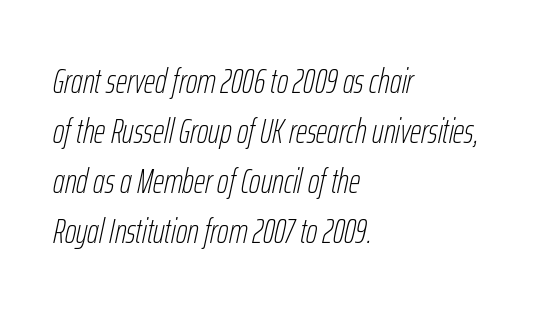
A light-to-regular cut is what we see here. The typesetter chose a ragged-right arrangement here. The rows are spaced the way most documents space them. A typesetter would call this proportional, since set widths differ per character. Is the type slanted? Yes — the strokes lean at a clear angle.
